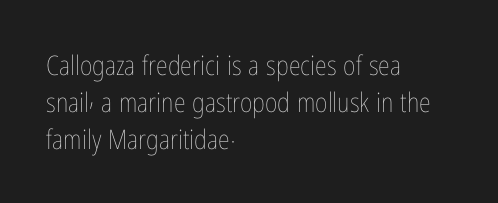
{"italic": "no", "bold": "no", "underline": "no", "align": "left", "line_spacing": "normal", "line_spacing_ratio": 1.37, "letter_spacing": "normal", "letter_spacing_em": 0.0, "glyph_px": 27}
